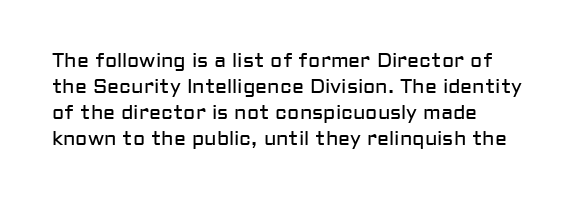
Where is the straight margin? On the left. This sample keeps an unexceptional amount of space between lines. The typesetting does not lean heavy: it is not bold. The gaps between neighbouring characters are ordinary and unremarkable. A clean baseline with only descenders dipping below it.
